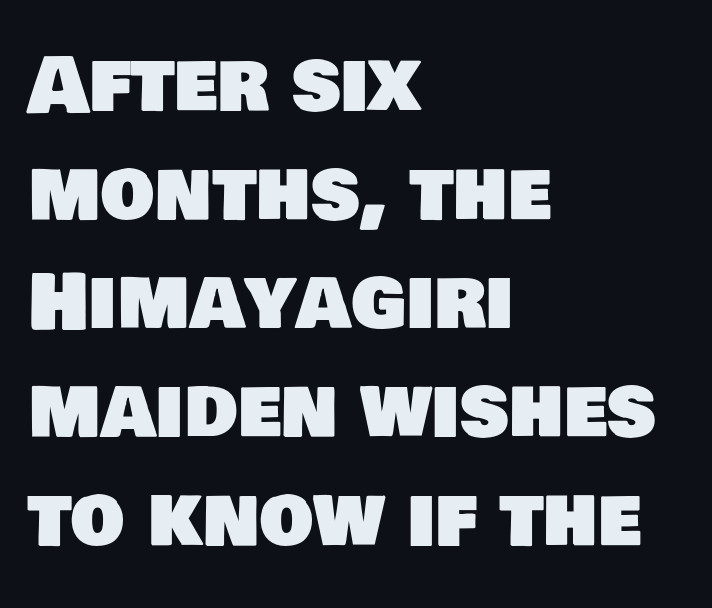
Q: Is the typeface a serif or a sans-serif typeface? A: Sans-serif.
Q: Is the text underlined? A: No.
Q: How is the paragraph aligned? A: Left-aligned.
Q: Is the spacing between letters normal or unusually wide? A: Normal.
Q: Is the spacing between lines tight, normal or loose? A: Normal.
Q: Width (condensed, normal, or wide)? A: Normal.
Q: Stroke contrast? A: Low.
Q: x-height? A: Large.
Q: Monospaced? A: No.
